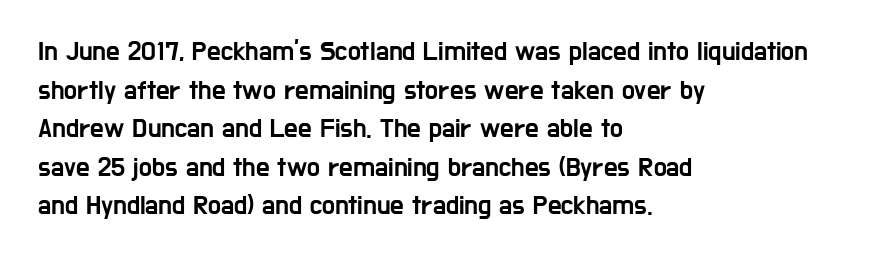
Tracking value appears to be zero — textbook default spacing. The font's upright variant was chosen for this text. Alignment: flush left. Rows of type keep a routine distance in the vertical direction. This rendering features lettering with no underline.
